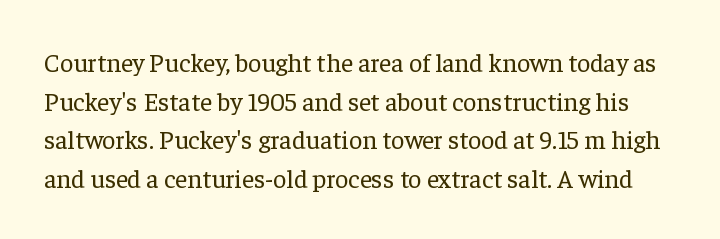
The image shows 26 px text type, upright; set normal line spacing (1.49x), normal letter spacing, not underlined.
